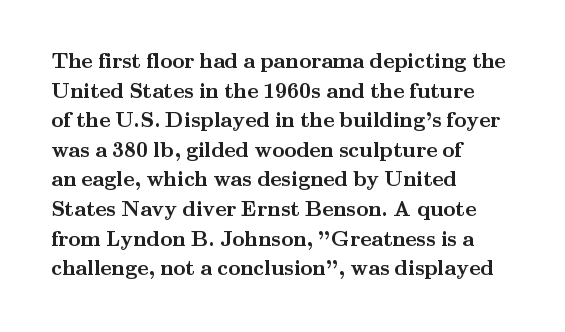
Q: Is the text bold? A: Yes.
Q: Is the text italic (slanted)? A: No, it is upright.
Q: Is the text underlined? A: No.
Q: How is the paragraph aligned? A: Left-aligned.
Q: Is the spacing between letters normal or unusually wide? A: Normal.
Q: Is the spacing between lines tight, normal or loose? A: Normal.
